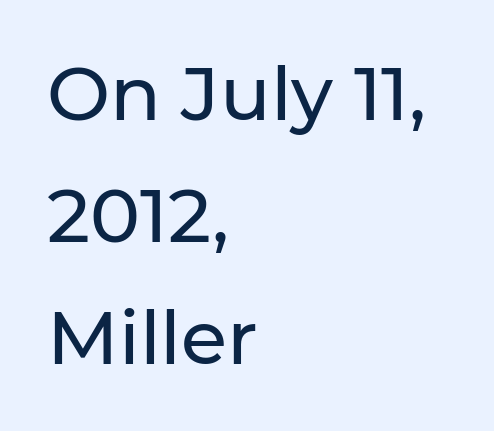
Are there feet on the stems? There aren't — it's a sans. The area under the type is left untouched. Evenly set lines give the paragraph a standard silhouette. This rendering uses left alignment, leaving the right contour irregular. Italic? Not at all — the glyphs are vertical. Tracking value appears to be zero — textbook default spacing.
